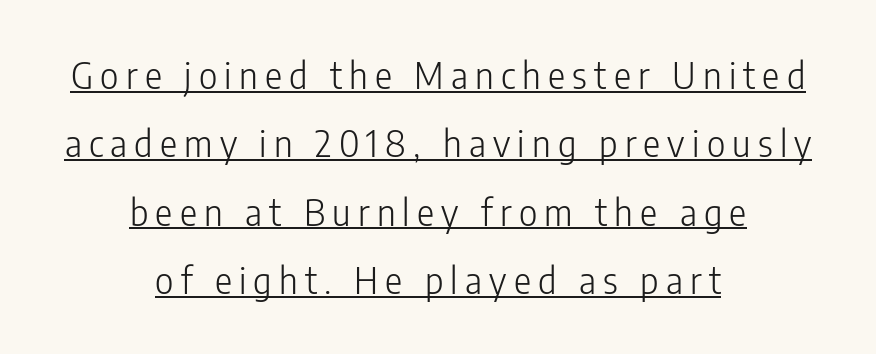
Q: Is the text bold? A: No.
Q: Is the text italic (slanted)? A: No, it is upright.
Q: Is the typeface a serif or a sans-serif typeface? A: Sans-serif.
Q: Is the text underlined? A: Yes.
Q: How is the paragraph aligned? A: Centered.
Q: Is the spacing between letters normal or unusually wide? A: Unusually wide.
Q: Is the spacing between lines tight, normal or loose? A: Loose.
Q: Width (condensed, normal, or wide)? A: Condensed.
Q: Stroke contrast? A: Low.
Q: x-height? A: Medium.
Q: Monospaced? A: No.
